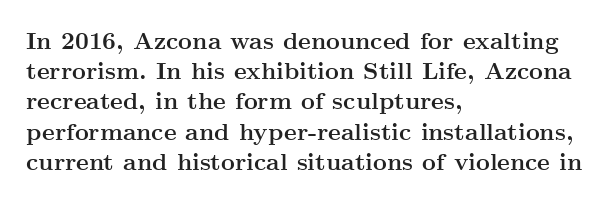
The ragged edge is on the right, which tells us the setting is flush left. The space beneath each line is pristine and unruled. This rendering leaves character spacing at its baseline value. The passage shown stacks its lines at a standard gap. Italic? Not at all — the glyphs are vertical. Emphasis by weight is at full strength: bold.
